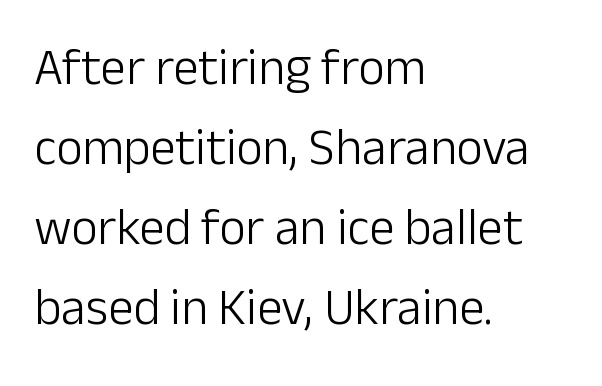
The image shows 51 px light sans-serif type, upright; set left-aligned, normal line spacing (1.57x), normal letter spacing, not underlined; low stroke contrast and a medium x-height.
